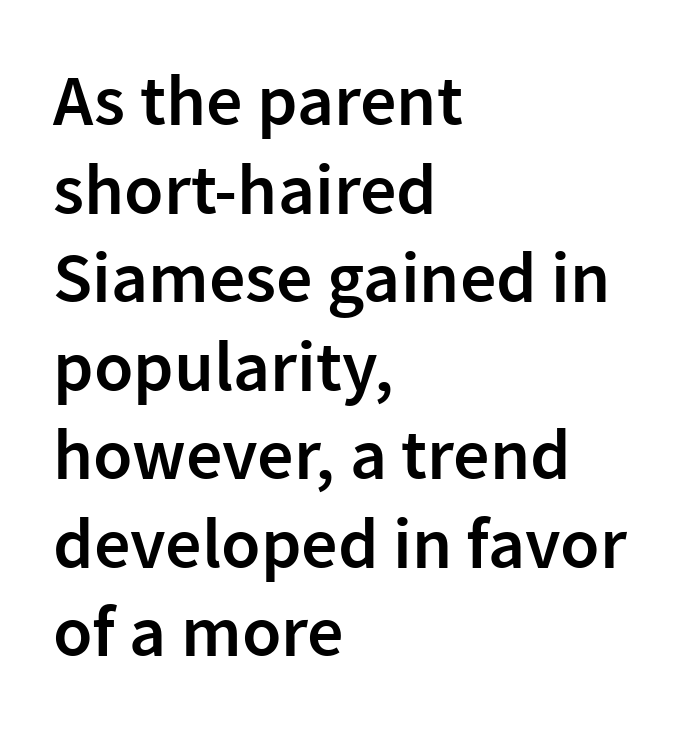
{"serif": "no", "italic": "no", "bold": "semi", "weight": "semibold", "width": "normal", "stroke_contrast": "low", "x_height": "medium", "monospaced": "no", "underline": "no", "align": "left", "line_spacing_ratio": 1.23, "letter_spacing": "normal", "letter_spacing_em": 0.0, "glyph_px": 72}
